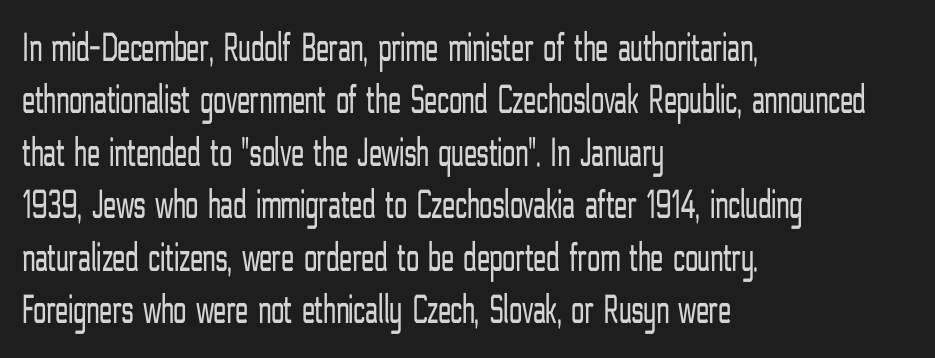
{"serif": "no", "italic": "no", "bold": "no", "weight": "light", "width": "condensed", "stroke_contrast": "low", "x_height": "medium", "monospaced": "no", "underline": "no", "align": "left", "line_spacing": "normal", "line_spacing_ratio": 1.25, "letter_spacing": "normal", "letter_spacing_em": 0.0, "glyph_px": 42}
